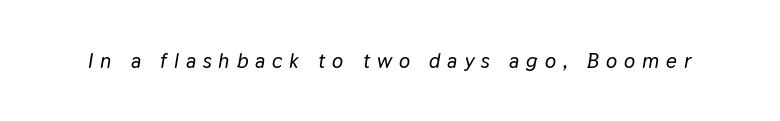
{"italic": "yes", "lean": "right", "slant_degrees": 9, "underline": "no", "letter_spacing": "wide", "letter_spacing_em": 0.33, "glyph_px": 21}
